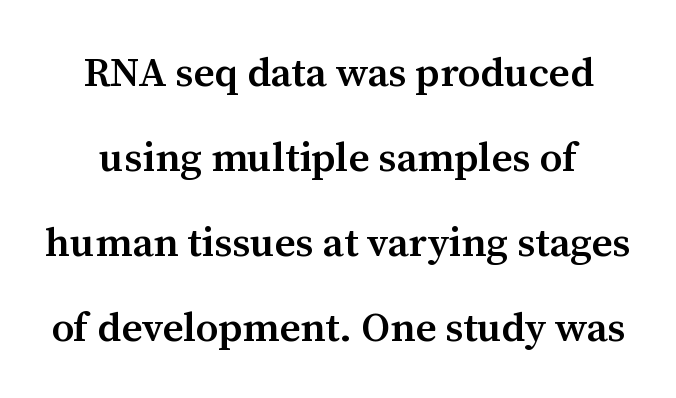
{"serif": "yes", "italic": "no", "bold": "semi", "weight": "semibold", "width": "normal", "stroke_contrast": "medium", "x_height": "medium", "monospaced": "no", "underline": "no", "line_spacing": "loose", "line_spacing_ratio": 2.07, "letter_spacing": "normal", "letter_spacing_em": 0.0, "glyph_px": 41}
